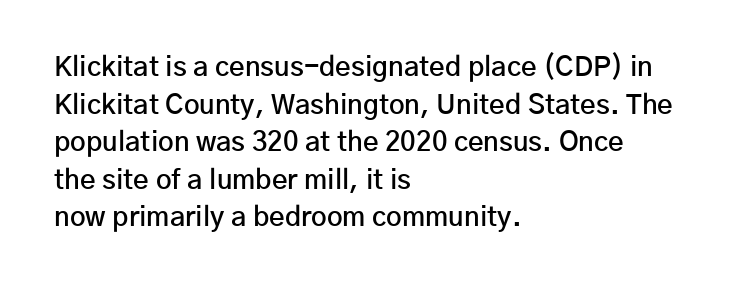
The image shows 27 px text type, upright; set left-aligned, normal line spacing (1.39x), normal letter spacing, not underlined.
